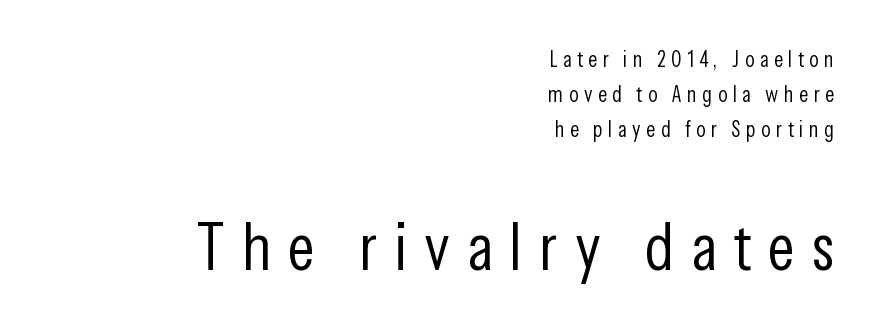
The image shows 67 px light, condensed sans-serif type, upright; set right-aligned, normal line spacing (1.58x), unusually wide letter spacing (+0.25 em), not underlined; the second (bottom) block is 3.05x larger; low stroke contrast and a medium x-height.
